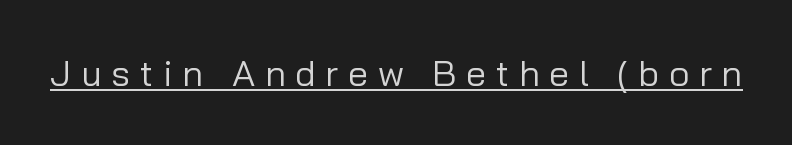
The specimen includes a rule beneath the text block's lines. The rendering shows plain stroke endings on the letterforms — a sans-serif design. The lettering holds an erect, upright posture throughout. Each letter keeps its own natural width here, so spacing adapts to shape. Stems and bowls with no extra thickness — not bold.
